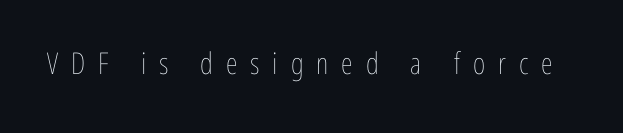
Q: Is the text bold? A: No.
Q: Is the text italic (slanted)? A: No, it is upright.
Q: Is the text underlined? A: No.
Q: Is the spacing between letters normal or unusually wide? A: Unusually wide.
Q: Width (condensed, normal, or wide)? A: Condensed.
Q: Stroke contrast? A: Low.
Q: x-height? A: Medium.
Q: Monospaced? A: No.
